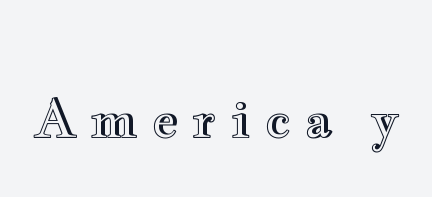
Note the varied advance widths — an 'i' is clearly narrower than an 'm'. The horizontal fit of the characters is loose and conspicuously gappy. Any mark beneath the type? The region is blank. Upright lettering throughout.
